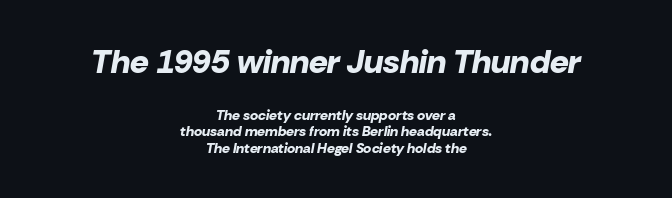
How are the letters spaced? Ordinarily, with no added tracking. Typesetter's note: full bold, strokes at maximum text heaviness. The passage shown is typed in a proportional face where columns would drift. Compared with ordinary roman type, these characters are visibly tilted. Every row of glyphs is offset so its center matches the block's center.
